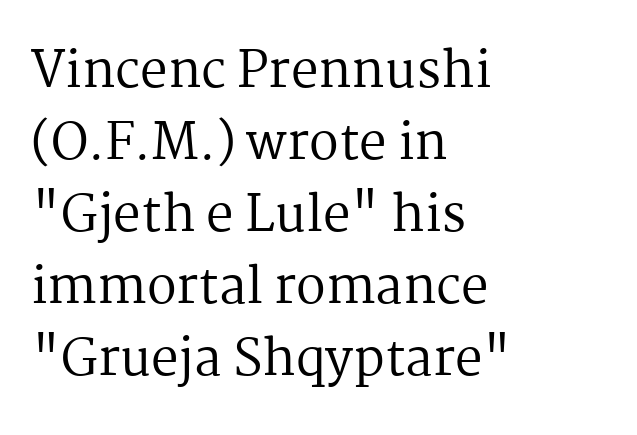
Regarding leading, the lines here are spaced in the standard way. To sum up the face: it has serifs. Students, note that the glyphs here touch the page at normal intervals. The paragraph has a hard left edge and a soft right edge. When letters stand straight like this, we call the style roman or upright.
